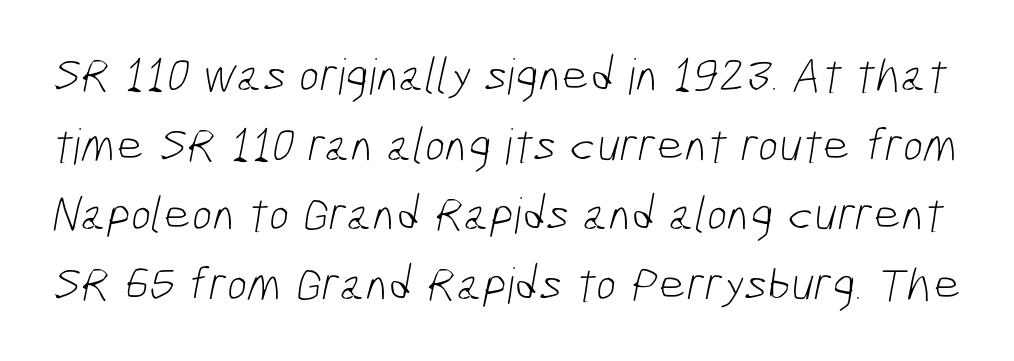
Whoever set this chose a conventional vertical rhythm. Underline: absent. No extra ink here — the face is not bold. A typesetter would call this zero additional tracking.
